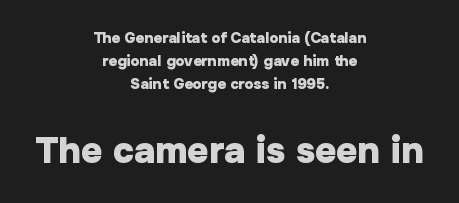
{"serif": "no", "italic": "no", "bold": "yes", "weight": "heavy", "width": "normal", "stroke_contrast": "low", "x_height": "medium", "monospaced": "no", "underline": "no", "align": "center", "line_spacing": "normal", "line_spacing_ratio": 1.54, "letter_spacing": "normal", "letter_spacing_em": 0.0, "larger_block": "second", "size_ratio": 2.47, "glyph_px": 37}
